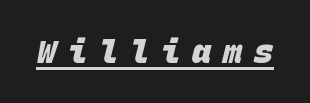
{"serif": "no", "bold": "yes", "weight": "heavy", "width": "normal", "stroke_contrast": "low", "x_height": "large", "monospaced": "yes", "underline": "yes", "letter_spacing": "wide", "letter_spacing_em": 0.37, "glyph_px": 32}
